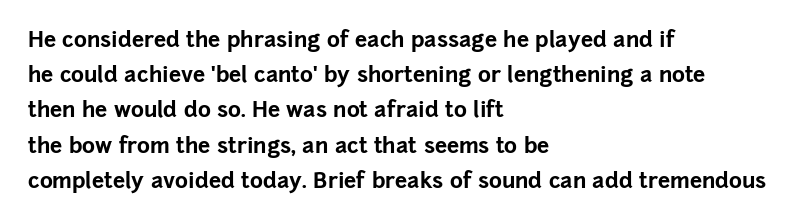
The image shows 22 px bold type, upright; set left-aligned, normal line spacing (1.6x), normal letter spacing, not underlined.
